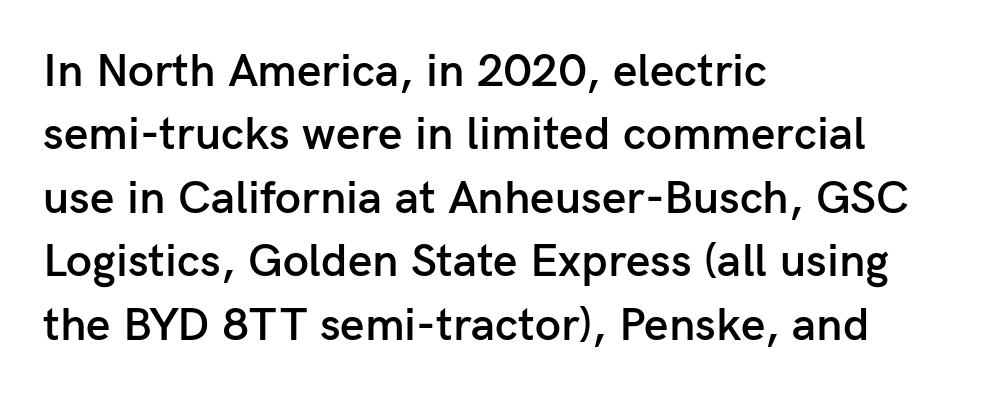
{"serif": "no", "italic": "no", "bold": "semi", "weight": "semibold", "width": "normal", "stroke_contrast": "low", "x_height": "medium", "monospaced": "no", "underline": "no", "align": "left", "line_spacing": "normal", "line_spacing_ratio": 1.35, "letter_spacing": "normal", "letter_spacing_em": 0.0, "glyph_px": 47}
